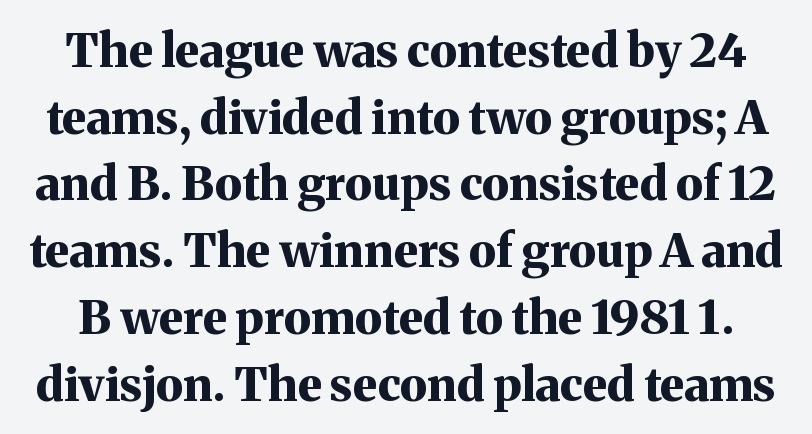
Tall strokes in this sample are plumb rather than angled. You could not count columns in this text — the font is proportionally spaced. This rendering leaves character spacing at its baseline value. The face used here is seriffed, in the tradition of book romans. Plenty of ink on the page — the face is bold. The space beneath each line is pristine and unruled.
